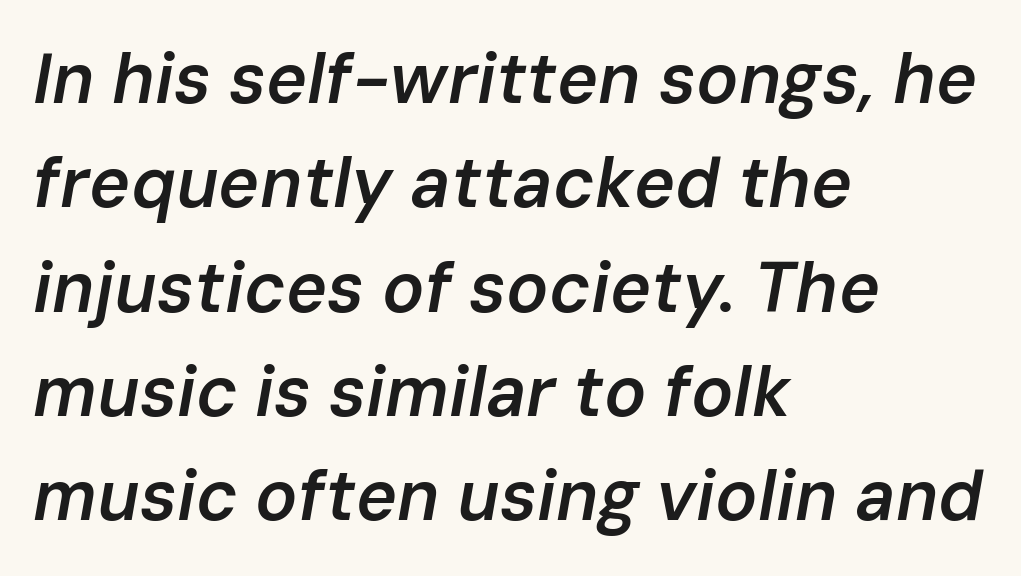
{"italic": "yes", "lean": "right", "slant_degrees": 10, "bold": "semi", "weight": "semibold", "width": "normal", "stroke_contrast": "low", "x_height": "medium", "monospaced": "no", "underline": "no", "align": "left", "line_spacing": "normal", "line_spacing_ratio": 1.49, "letter_spacing": "normal", "letter_spacing_em": 0.0, "glyph_px": 70}
